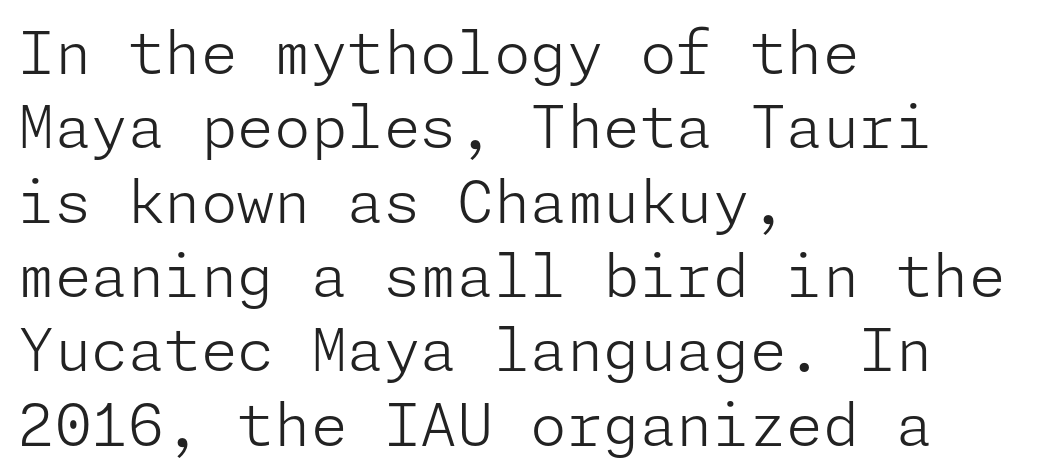
Q: Is the text bold? A: No.
Q: Is the text italic (slanted)? A: No, it is upright.
Q: Is the typeface a serif or a sans-serif typeface? A: Sans-serif.
Q: Is the text underlined? A: No.
Q: How is the paragraph aligned? A: Left-aligned.
Q: Is the spacing between letters normal or unusually wide? A: Normal.
Q: Is the spacing between lines tight, normal or loose? A: Normal.
Q: Width (condensed, normal, or wide)? A: Normal.
Q: Stroke contrast? A: Low.
Q: x-height? A: Medium.
